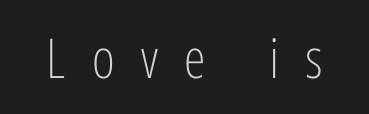
The image shows 55 px light, condensed sans-serif type, upright; set unusually wide letter spacing (+0.48 em), not underlined; low stroke contrast and a medium x-height.
